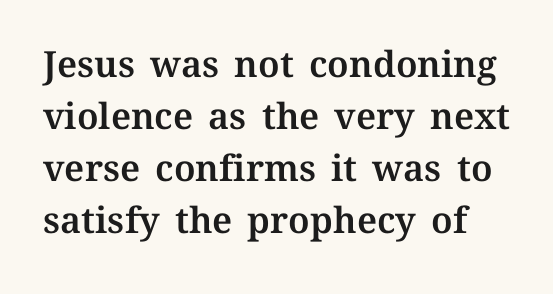
Q: Is the text italic (slanted)? A: No, it is upright.
Q: Is the text underlined? A: No.
Q: Is the spacing between letters normal or unusually wide? A: Normal.
Q: Is the spacing between lines tight, normal or loose? A: Normal.
Q: Width (condensed, normal, or wide)? A: Normal.
Q: Stroke contrast? A: Medium.
Q: x-height? A: Medium.
Q: Monospaced? A: No.
